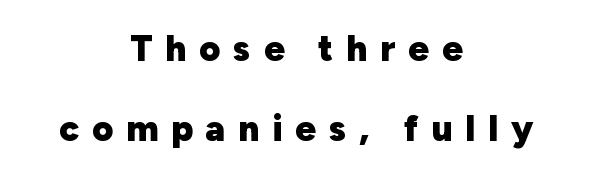
Q: Is the text bold? A: Yes.
Q: Is the text italic (slanted)? A: No, it is upright.
Q: Is the typeface a serif or a sans-serif typeface? A: Sans-serif.
Q: Is the text underlined? A: No.
Q: How is the paragraph aligned? A: Centered.
Q: Is the spacing between letters normal or unusually wide? A: Unusually wide.
Q: Is the spacing between lines tight, normal or loose? A: Loose.
Q: Width (condensed, normal, or wide)? A: Normal.
Q: Stroke contrast? A: Low.
Q: x-height? A: Medium.
Q: Monospaced? A: No.
